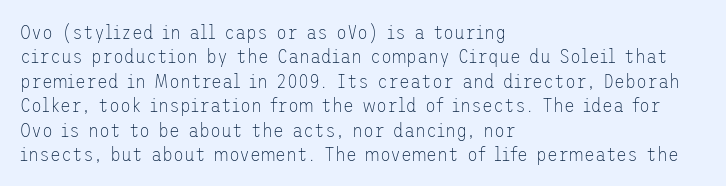
These lines keep a tight, regular rhythm from letter to letter. In CSS terms this would be text-align: left. Weight: in the light-to-regular range. This is roman type, the default non-slanted kind. Decoration check: the copy has no underline.
